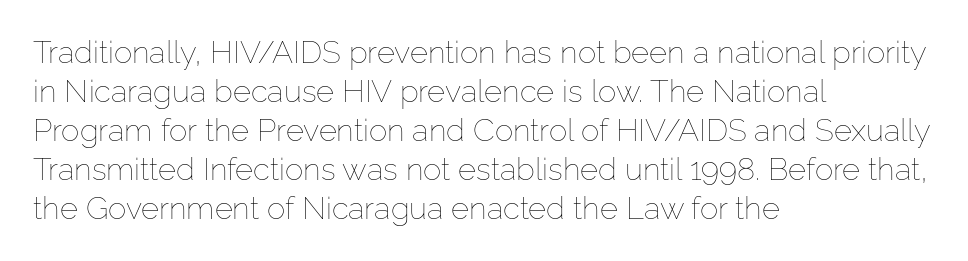
Q: Is the text bold? A: No.
Q: Is the text italic (slanted)? A: No, it is upright.
Q: Is the text underlined? A: No.
Q: How is the paragraph aligned? A: Left-aligned.
Q: Is the spacing between letters normal or unusually wide? A: Normal.
Q: Is the spacing between lines tight, normal or loose? A: Normal.
Q: Width (condensed, normal, or wide)? A: Normal.
Q: Stroke contrast? A: Low.
Q: x-height? A: Medium.
Q: Monospaced? A: No.
